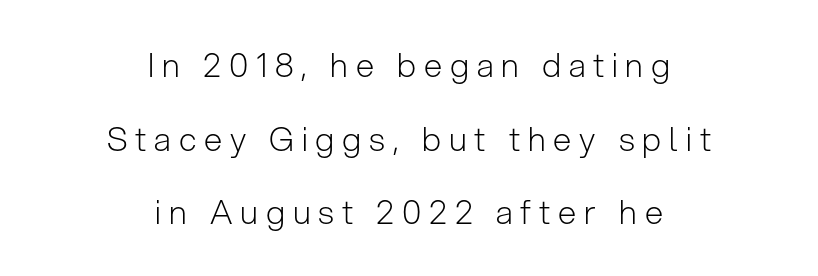
The image shows 33 px light sans-serif type, upright; set centered, loose line spacing (2.23x), unusually wide letter spacing (+0.24 em), not underlined; low stroke contrast and a medium x-height.
